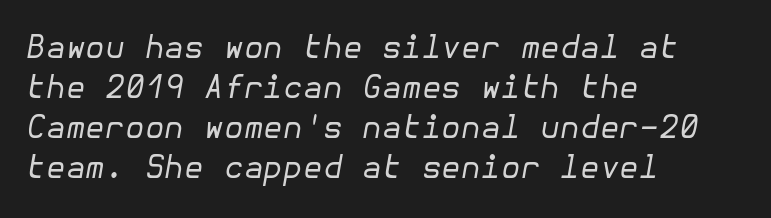
How would I describe the line gaps? Plain and ordinary. Underlining? Definitely not there. Bold? No — there's no thickening of the strokes. The text carries the slant typical of an italic or oblique font. Left-aligned paragraph, ragged on the right.
